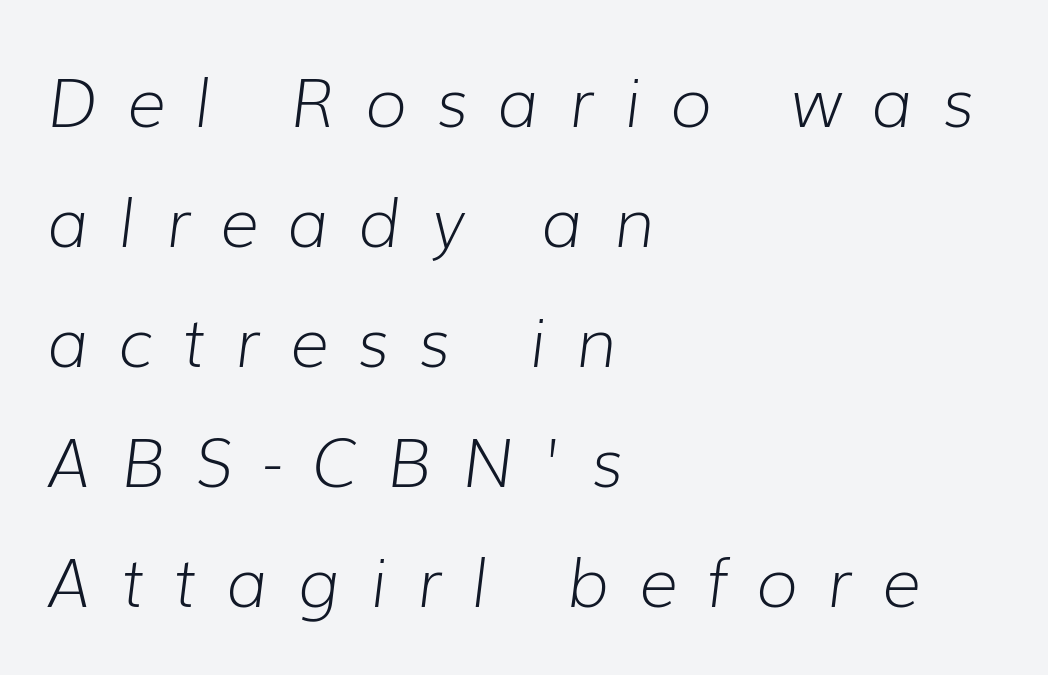
Q: Is the text bold? A: No.
Q: Is the text italic (slanted)? A: Yes, it leans right by about 7 degrees.
Q: Is the text underlined? A: No.
Q: How is the paragraph aligned? A: Left-aligned.
Q: Is the spacing between letters normal or unusually wide? A: Unusually wide.
Q: Width (condensed, normal, or wide)? A: Normal.
Q: Stroke contrast? A: Low.
Q: x-height? A: Medium.
Q: Monospaced? A: No.
